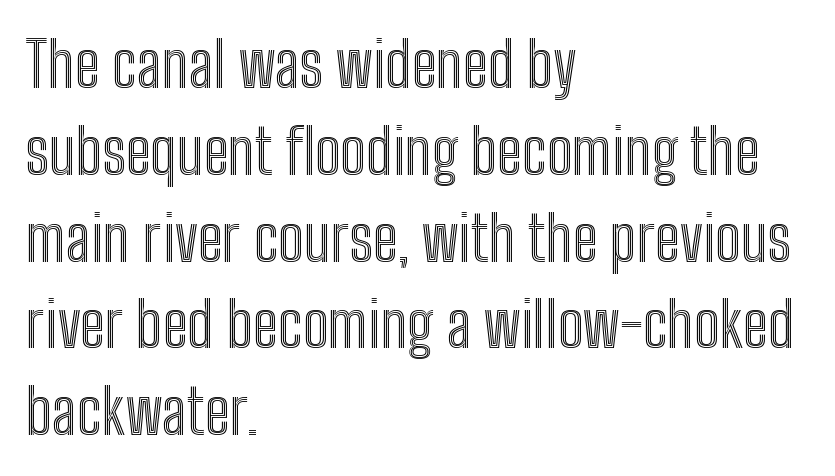
The image shows 62 px condensed type, upright; set left-aligned, normal line spacing (1.4x), normal letter spacing, not underlined; a medium x-height.
